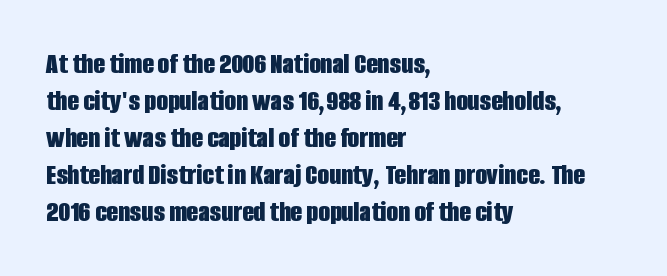
{"serif": "no", "italic": "no", "bold": "yes", "weight": "bold", "width": "condensed", "stroke_contrast": "low", "x_height": "large", "monospaced": "no", "underline": "no", "align": "left", "line_spacing_ratio": 1.23, "letter_spacing": "normal", "letter_spacing_em": 0.0, "glyph_px": 30}
